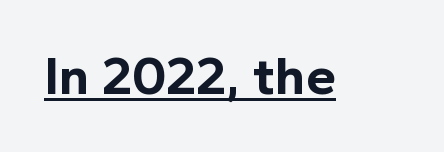
You could not count columns in this text — the font is proportionally spaced. This sample uses plain, unmodified letter spacing. This sample carries an underscore along the baseline area. Ascenders rise straight up at ninety degrees. Heavy, bold letterforms.
